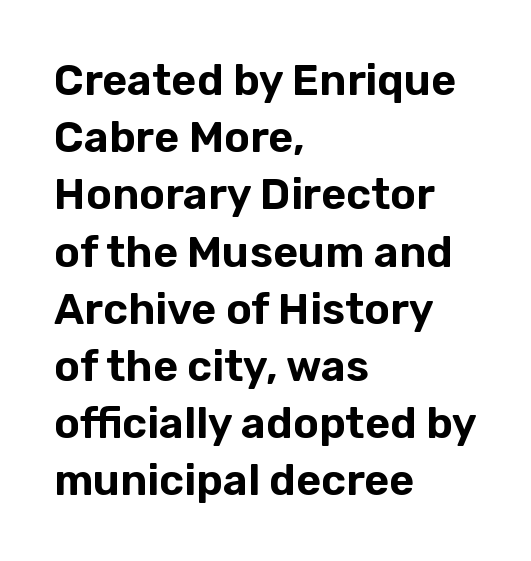
The image shows 43 px sans-serif type, upright; set left-aligned, normal line spacing (1.33x), normal letter spacing, not underlined; low stroke contrast and a medium x-height.
